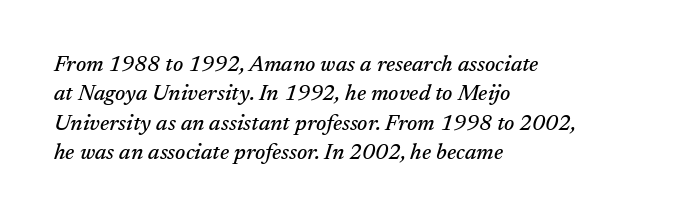
Q: Is the text italic (slanted)? A: Yes, it leans right by about 17 degrees.
Q: Is the text underlined? A: No.
Q: How is the paragraph aligned? A: Left-aligned.
Q: Is the spacing between letters normal or unusually wide? A: Normal.
Q: Is the spacing between lines tight, normal or loose? A: Normal.
